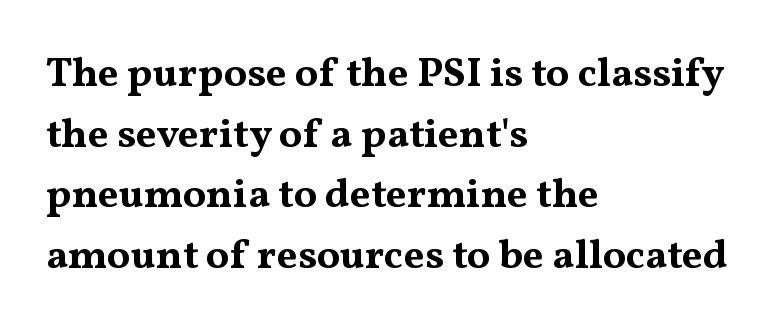
Q: Is the text bold? A: Yes.
Q: Is the text italic (slanted)? A: No, it is upright.
Q: Is the typeface a serif or a sans-serif typeface? A: Serif.
Q: Is the text underlined? A: No.
Q: How is the paragraph aligned? A: Left-aligned.
Q: Is the spacing between letters normal or unusually wide? A: Normal.
Q: Is the spacing between lines tight, normal or loose? A: Normal.
Q: Width (condensed, normal, or wide)? A: Wide.
Q: Stroke contrast? A: Medium.
Q: x-height? A: Medium.
Q: Monospaced? A: No.
